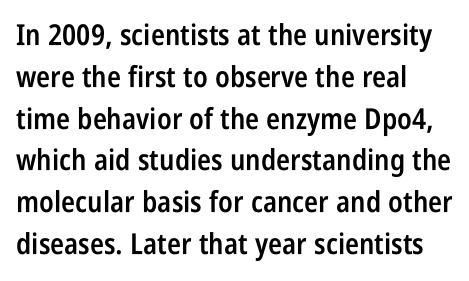
The image shows 29 px semibold, condensed sans-serif type, upright; set left-aligned, normal line spacing (1.44x), normal letter spacing, not underlined; low stroke contrast and a large x-height.
